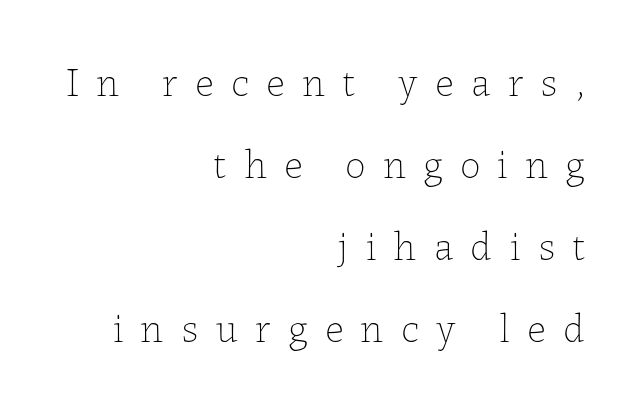
A great deal of white space separates one row of letters from the next. The string is rendered with underlining switched off. Is this a fixed-width face? No — the glyphs have proportional, varying widths. Which margin do the lines hug? The right one — the left edge is uneven. Tracking value appears strongly positive — letters spread wide. Tall strokes in this sample are plumb rather than angled.
